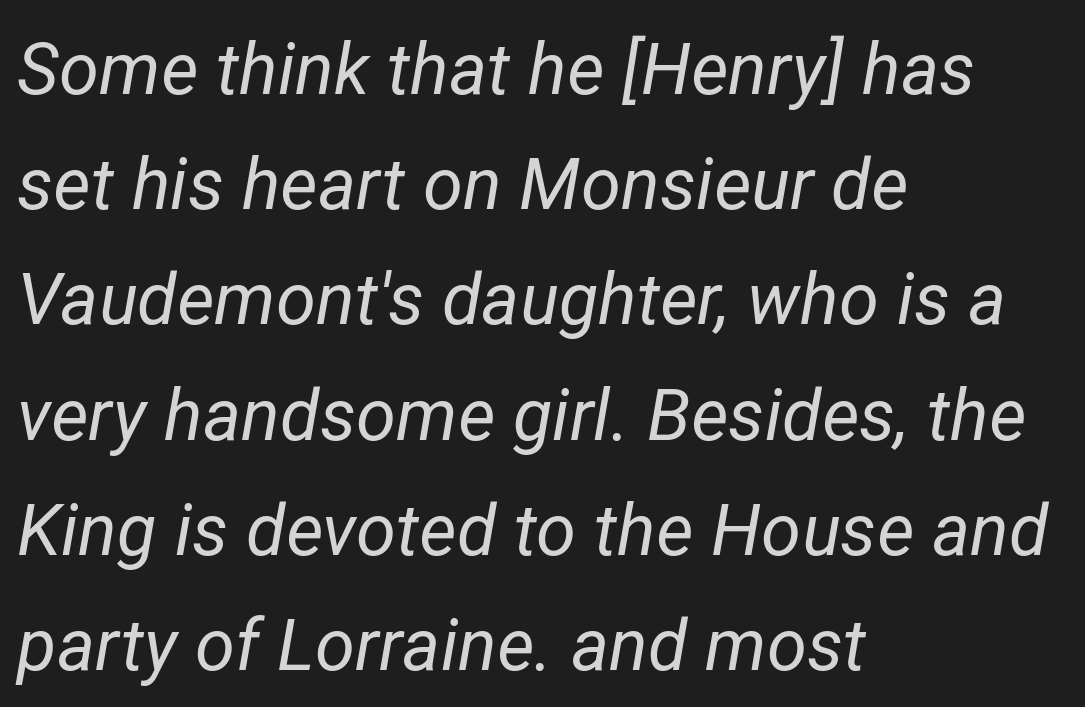
{"italic": "yes", "lean": "right", "slant_degrees": 12, "bold": "no", "weight": "regular", "width": "normal", "stroke_contrast": "low", "x_height": "medium", "monospaced": "no", "underline": "no", "align": "left", "line_spacing": "normal", "line_spacing_ratio": 1.6, "letter_spacing": "normal", "letter_spacing_em": 0.0, "glyph_px": 72}
